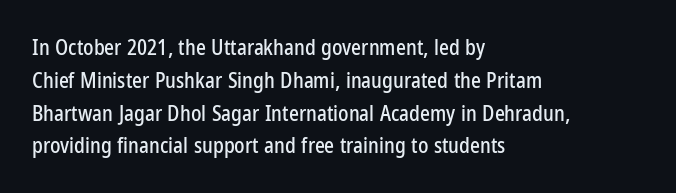
Whoever set this chose a conventional vertical rhythm. Quick note: not italic, upright. Only glyphs here, with clear space below each row. The horizontal fit of the characters is conventional and even. Notice how the passage keeps a crisp vertical edge on the left only.
